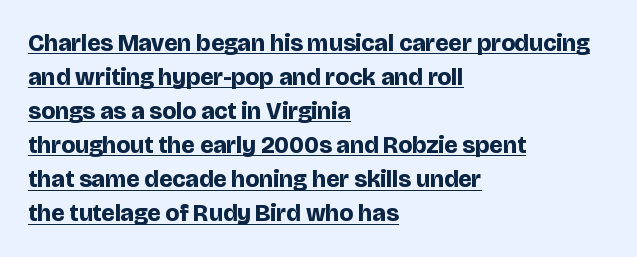
The image shows 24 px bold type, upright; set left-aligned, normal line spacing (1.42x), normal letter spacing, underlined.
